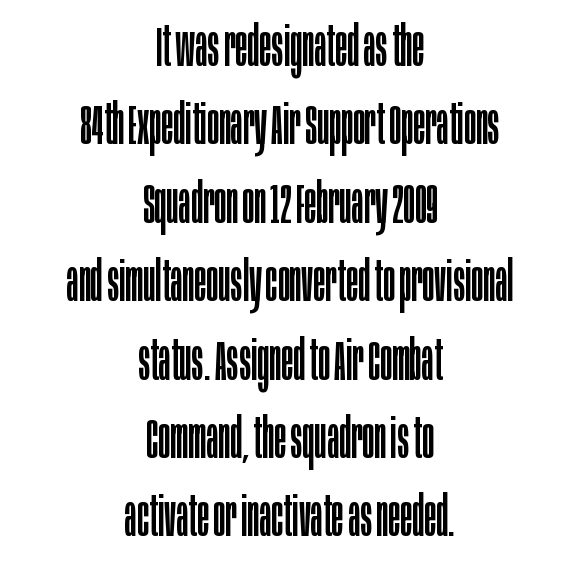
The typeface has the unassuming heft of standard copy or less. Proportional: the letters do not fall into vertical columns. Grotesque or geometric, the face here clearly has no serifs. Short and long lines alike share a common midpoint. Horizontal bands of white between lines are of average thickness. The typography opts for an upright posture over an oblique one.
